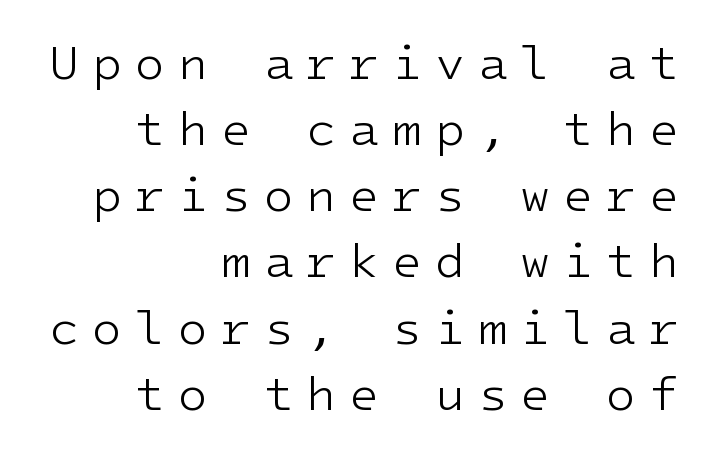
Q: Is the text bold? A: No.
Q: Is the text italic (slanted)? A: No, it is upright.
Q: Is the typeface a serif or a sans-serif typeface? A: Sans-serif.
Q: Is the text underlined? A: No.
Q: How is the paragraph aligned? A: Right-aligned.
Q: Is the spacing between letters normal or unusually wide? A: Unusually wide.
Q: Is the spacing between lines tight, normal or loose? A: Normal.
Q: Width (condensed, normal, or wide)? A: Normal.
Q: Stroke contrast? A: Low.
Q: x-height? A: Medium.
